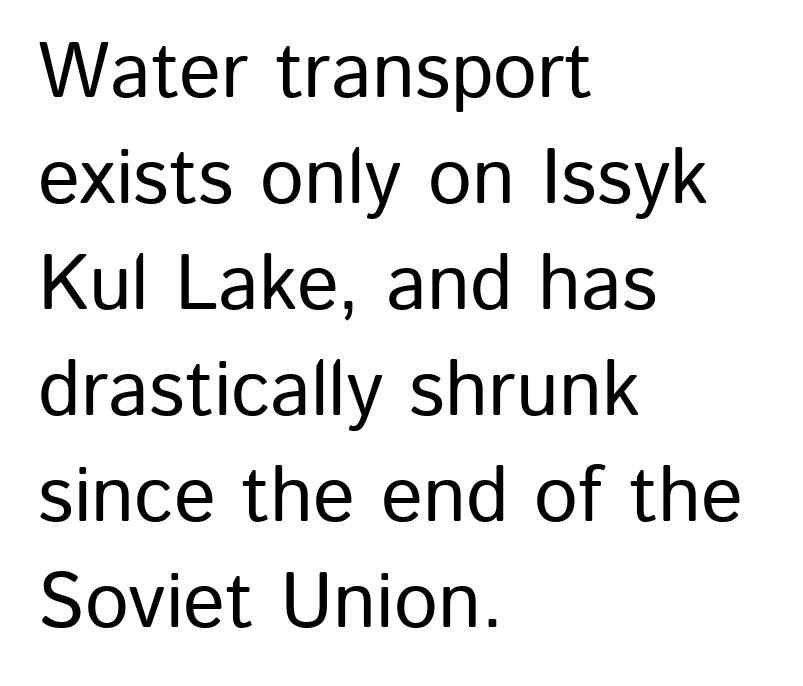
The image shows 78 px sans-serif type, upright; set left-aligned, normal line spacing (1.36x), normal letter spacing, not underlined; low stroke contrast and a medium x-height.
